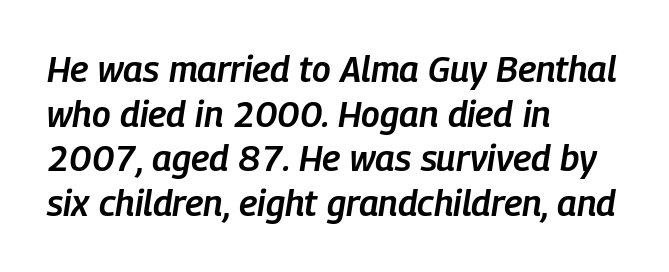
The image shows 36 px semibold, condensed type, italic (leaning right); set left-aligned, line spacing 1.24x, normal letter spacing, not underlined; low stroke contrast and a medium x-height.
